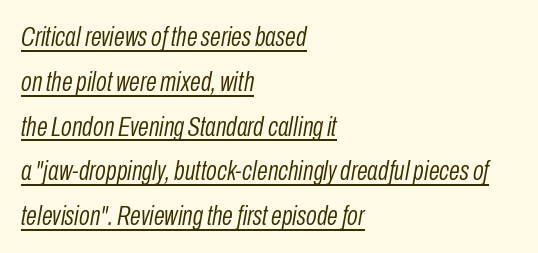
The image shows 28 px light, condensed type, italic (leaning right); set left-aligned, normal line spacing (1.6x), normal letter spacing, underlined; low stroke contrast and a medium x-height.
